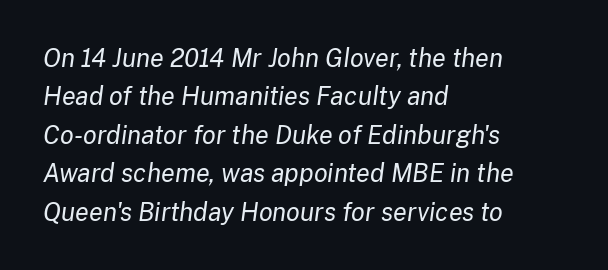
The passage shown leans; its letterforms are oblique. These lines sit exactly where default settings would place them. A clean baseline with only descenders dipping below it. The line texture is even and compact thanks to regular tracking.
